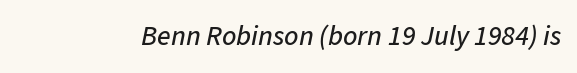
Note the varied advance widths — an 'i' is clearly narrower than an 'm'. The typography opts for an oblique posture over an upright one. Descenders hang freely into open space. The face used here is rendered with its standard letterfit.
